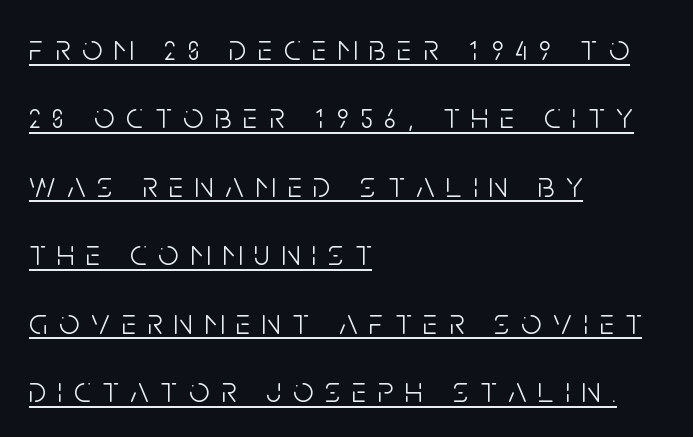
The image shows 36 px light, condensed sans-serif type, upright; set left-aligned, loose line spacing (1.9x), unusually wide letter spacing (+0.32 em), underlined; low stroke contrast and a large x-height.
